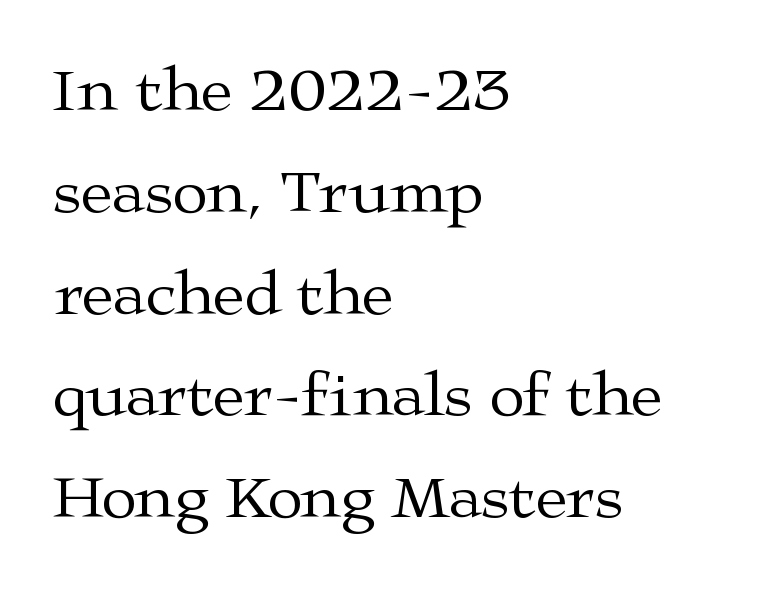
The image shows 64 px regular-weight, wide serif type, upright; set left-aligned, normal line spacing (1.59x), normal letter spacing, not underlined; medium stroke contrast and a medium x-height.
